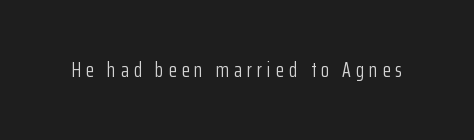
Q: Is the text bold? A: No.
Q: Is the text italic (slanted)? A: No, it is upright.
Q: Is the text underlined? A: No.
Q: Is the spacing between letters normal or unusually wide? A: Unusually wide.
